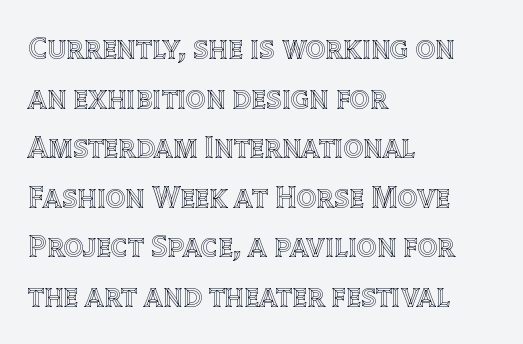
The image shows 31 px text type, upright; set left-aligned, normal line spacing (1.6x), normal letter spacing, not underlined; a large x-height.
